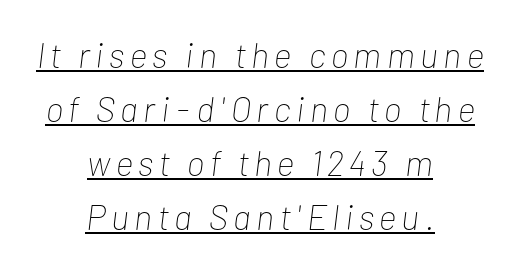
{"italic": "yes", "lean": "right", "slant_degrees": 7, "bold": "no", "weight": "thin", "width": "condensed", "stroke_contrast": "low", "x_height": "medium", "monospaced": "no", "underline": "yes", "align": "center", "line_spacing": "normal", "line_spacing_ratio": 1.54, "glyph_px": 35}
